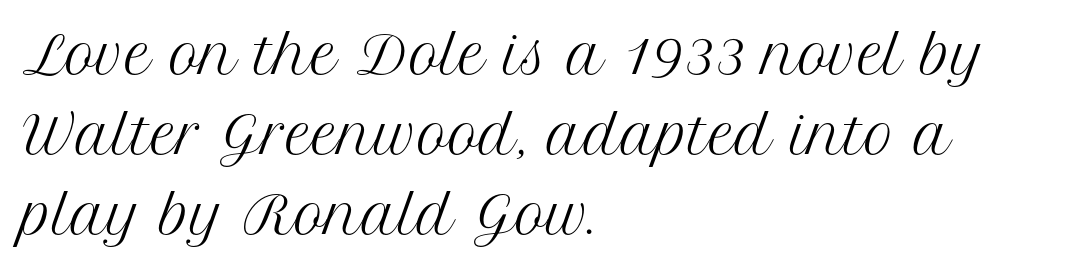
The baseline area is clear. Students, note that the glyphs here touch the page at normal intervals. Is this a fixed-width face? No — the glyphs have proportional, varying widths. Caption: multi-line text, flush left, ragged right. This reads as an unemphasized weight, regular at the heaviest.
